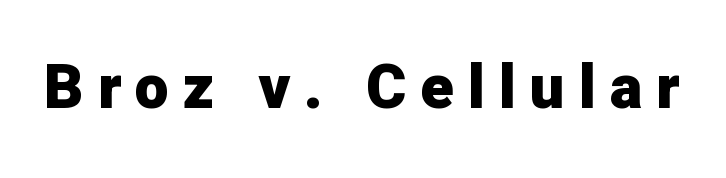
The gaps between neighbouring characters are conspicuously large. Classification — sans serif. Look at the stroke-to-counter ratio: heavy, a bold. The rendering uses natural spacing where letterforms have individual widths. Check under the words: just untouched page.
